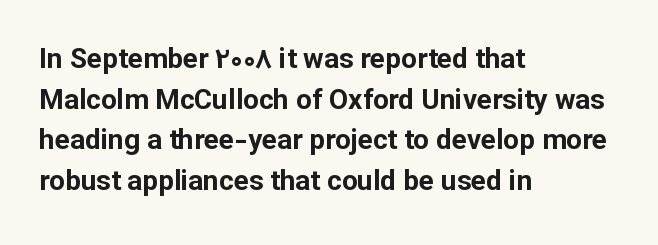
The image shows 28 px bold sans-serif type, upright; set left-aligned, normal line spacing (1.45x), normal letter spacing, not underlined; low stroke contrast and a medium x-height.
